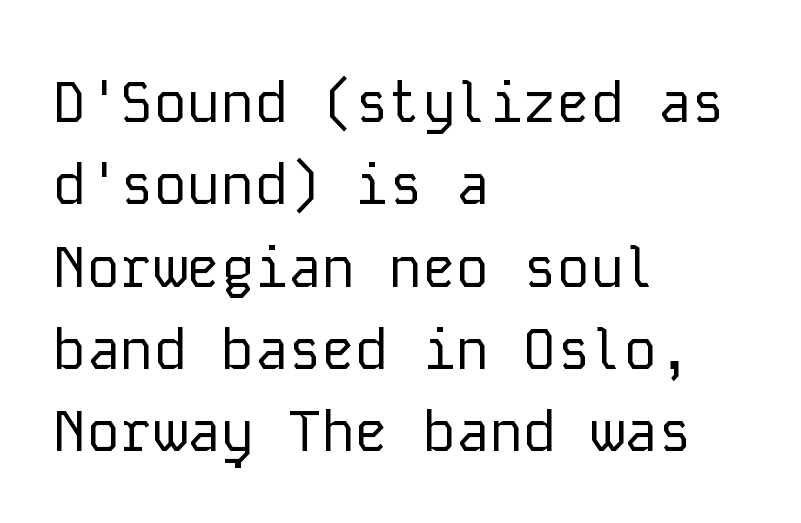
{"serif": "no", "italic": "no", "bold": "no", "weight": "regular", "width": "normal", "stroke_contrast": "low", "x_height": "medium", "monospaced": "yes", "underline": "no", "align": "left", "line_spacing": "normal", "line_spacing_ratio": 1.47, "letter_spacing": "normal", "letter_spacing_em": 0.0, "glyph_px": 56}
